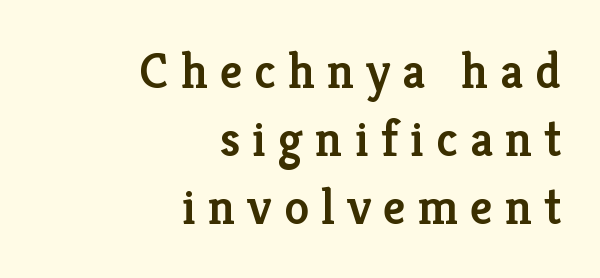
{"serif": "yes", "italic": "no", "bold": "semi", "weight": "semibold", "width": "normal", "stroke_contrast": "low", "x_height": "medium", "monospaced": "no", "underline": "no", "align": "right", "line_spacing": "normal", "line_spacing_ratio": 1.36, "letter_spacing": "wide", "letter_spacing_em": 0.24, "glyph_px": 50}
